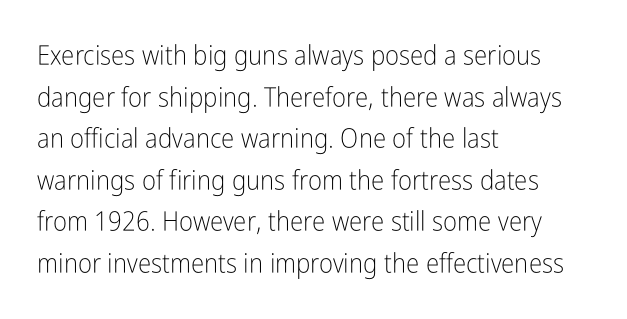
The image shows 27 px text type, upright; set left-aligned, normal line spacing (1.54x), normal letter spacing, not underlined.
